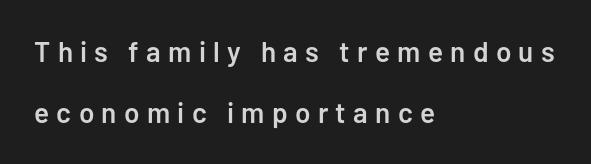
Typesetter's note: demi weight, one step under bold. To sum up the face: it is a sans, with no serifs. The rendering uses natural spacing where letterforms have individual widths. The letters stand straight up with perfectly vertical stems.
